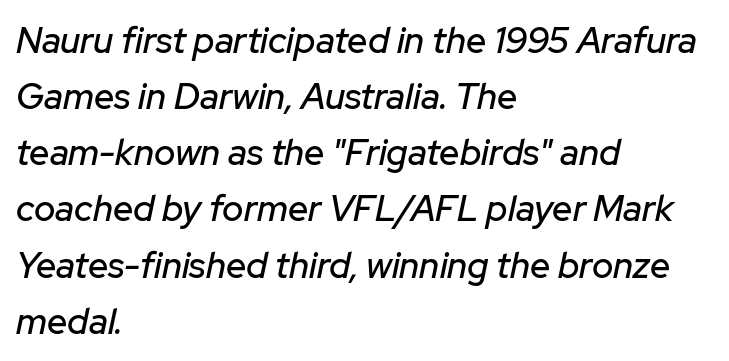
The image shows 36 px text type, italic (leaning right); set left-aligned, normal line spacing (1.56x), normal letter spacing, not underlined; low stroke contrast and a medium x-height.
